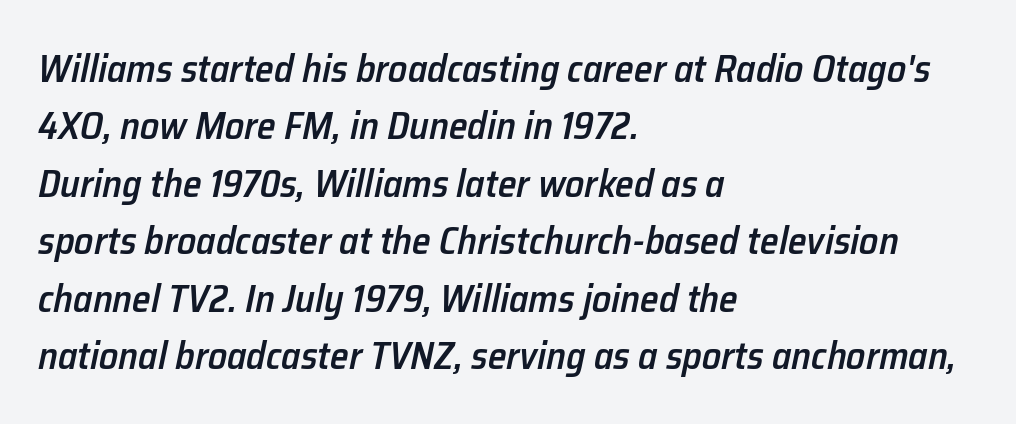
Spacing verdict: proportional, widths tailored to each character. Summary of weight: moderately heavy, a semibold. The passage shown is not underscored anywhere. Is the type slanted? Yes — the strokes lean at a clear angle. Leading matches the norm, producing a regular column.
